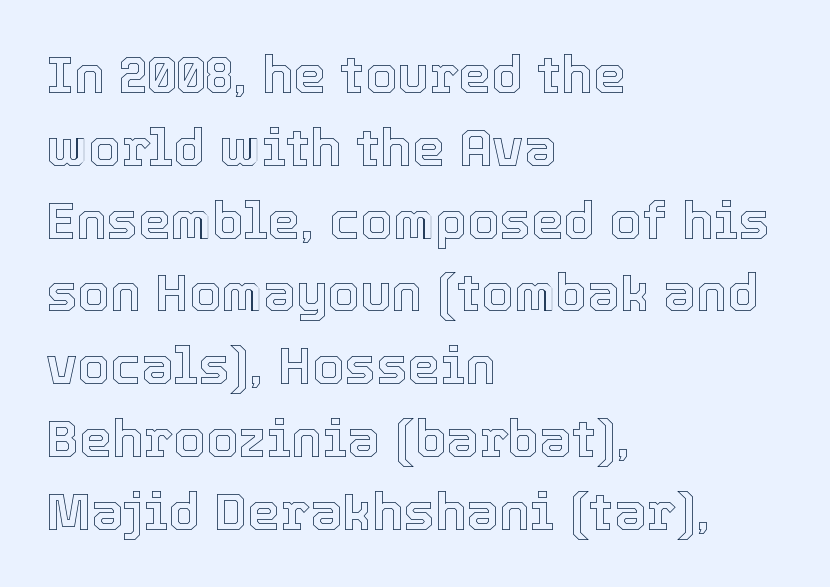
The image shows 52 px text type, upright; set left-aligned, normal line spacing (1.4x), normal letter spacing, not underlined; a medium x-height.
